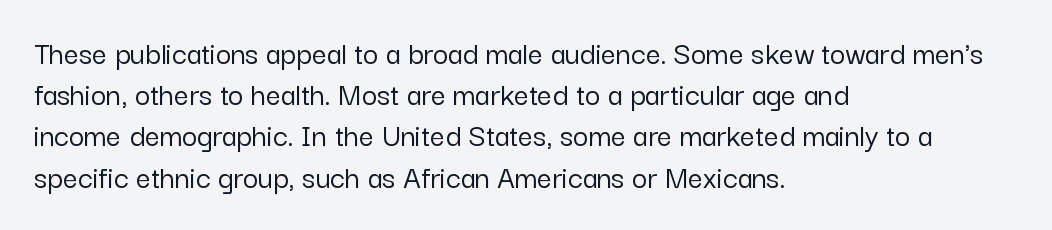
The image shows 33 px sans-serif type, upright; set left-aligned, normal line spacing (1.25x), normal letter spacing, not underlined; low stroke contrast and a medium x-height.
